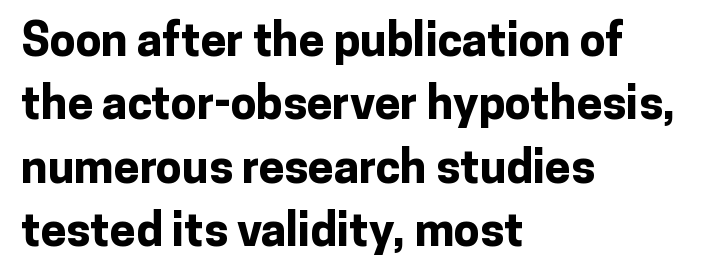
The space beneath each line is pristine and unruled. A typesetter would call this leading conventional body-copy spacing. Notice how the passage keeps a crisp vertical edge on the left only. Vertical strokes here are truly vertical. Strokes here are thick enough to call this a true bold.
